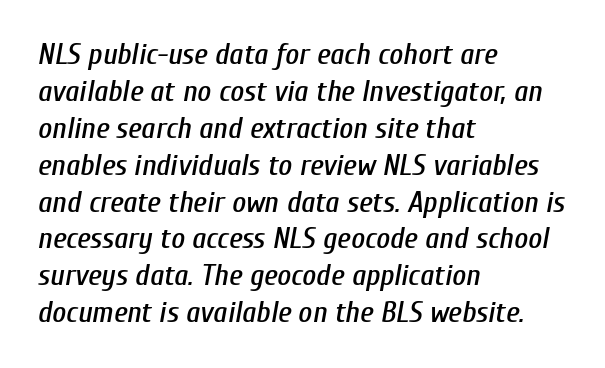
{"italic": "yes", "lean": "right", "slant_degrees": 10, "width": "condensed", "stroke_contrast": "low", "x_height": "medium", "monospaced": "no", "underline": "no", "align": "left", "line_spacing_ratio": 1.23, "letter_spacing": "normal", "letter_spacing_em": 0.0, "glyph_px": 30}
